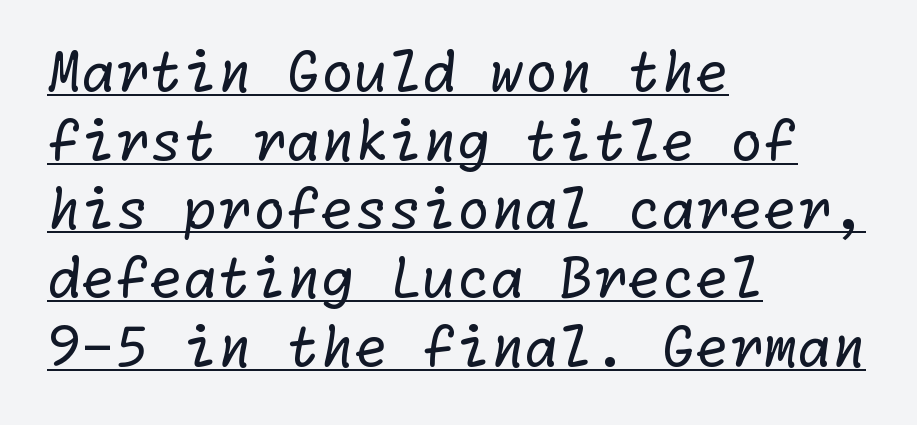
The image shows 55 px regular-weight sans-serif type; set left-aligned, normal line spacing (1.25x), normal letter spacing, underlined; low stroke contrast and a medium x-height.
